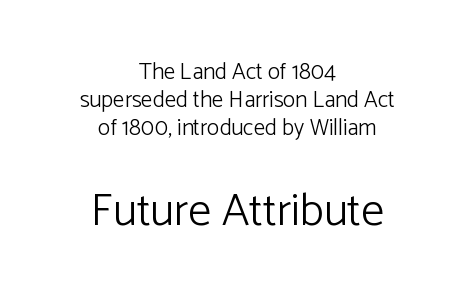
Tall strokes in this sample are plumb rather than angled. Stroke mass is kept to a normal reading level or below. This rendering uses center alignment, leaving both contours irregular but symmetric. A typesetter would call this zero additional tracking.
